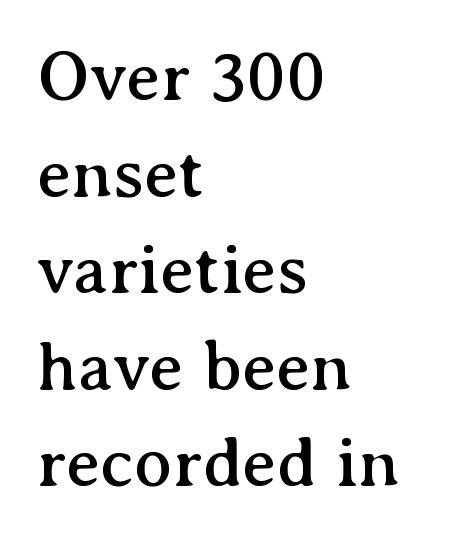
Q: Is the text italic (slanted)? A: No, it is upright.
Q: Is the typeface a serif or a sans-serif typeface? A: Serif.
Q: Is the text underlined? A: No.
Q: How is the paragraph aligned? A: Left-aligned.
Q: Is the spacing between letters normal or unusually wide? A: Normal.
Q: Is the spacing between lines tight, normal or loose? A: Normal.
Q: Width (condensed, normal, or wide)? A: Normal.
Q: Stroke contrast? A: Medium.
Q: x-height? A: Medium.
Q: Monospaced? A: No.
